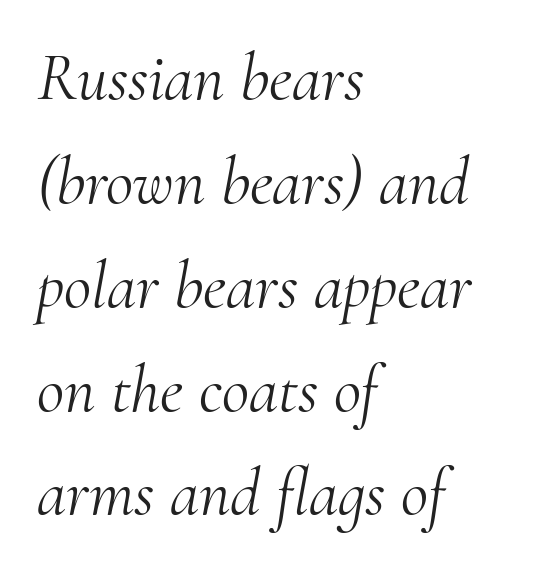
{"serif": "yes", "italic": "yes", "lean": "right", "slant_degrees": 10, "bold": "no", "weight": "light", "width": "normal", "stroke_contrast": "medium", "x_height": "small", "monospaced": "no", "underline": "no", "align": "left", "line_spacing": "normal", "line_spacing_ratio": 1.55, "letter_spacing": "normal", "letter_spacing_em": 0.0, "glyph_px": 67}
